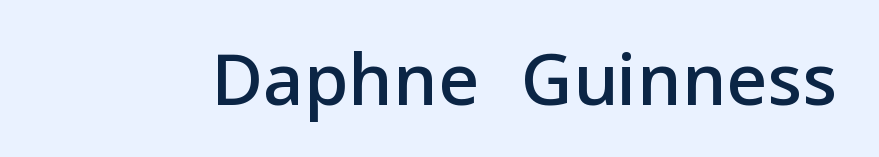
Q: Is the text bold? A: Semi-bold.
Q: Is the text italic (slanted)? A: No, it is upright.
Q: Is the typeface a serif or a sans-serif typeface? A: Sans-serif.
Q: Is the text underlined? A: No.
Q: Is the spacing between letters normal or unusually wide? A: Normal.
Q: Width (condensed, normal, or wide)? A: Normal.
Q: Stroke contrast? A: Low.
Q: x-height? A: Medium.
Q: Monospaced? A: No.
